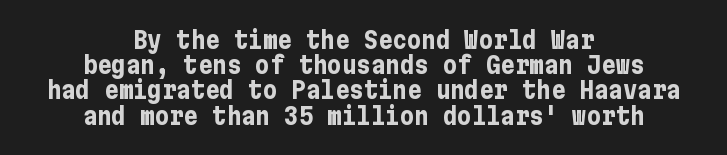
Honestly, the rows look squashed on top of each other. Descenders are the only things crossing below the line. Short and long lines alike share a common midpoint. No italicization has been applied; the sample stays upright.
